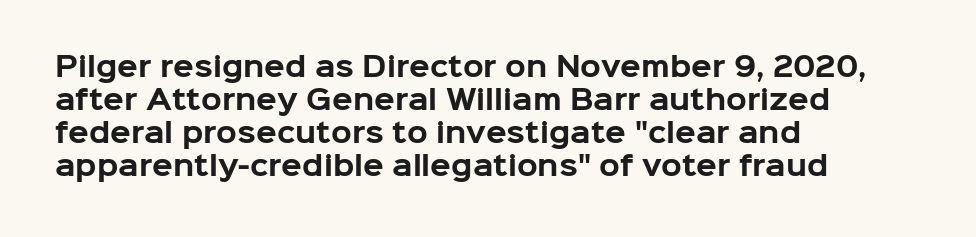
{"italic": "no", "bold": "yes", "underline": "no", "align": "left", "line_spacing_ratio": 1.22, "letter_spacing": "normal", "letter_spacing_em": 0.0, "glyph_px": 27}
